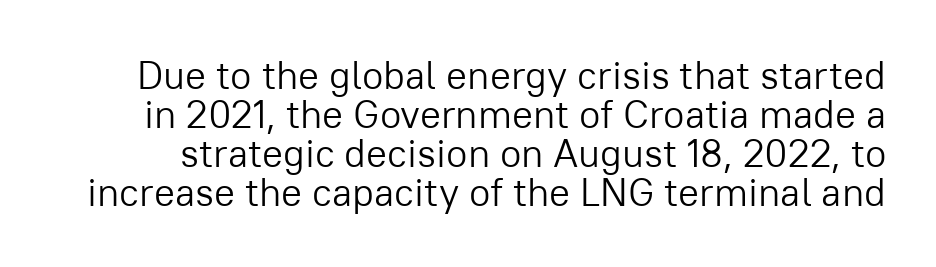
The image shows 39 px light sans-serif type, upright; set tight line spacing (1.0x), normal letter spacing, not underlined; low stroke contrast and a medium x-height.
